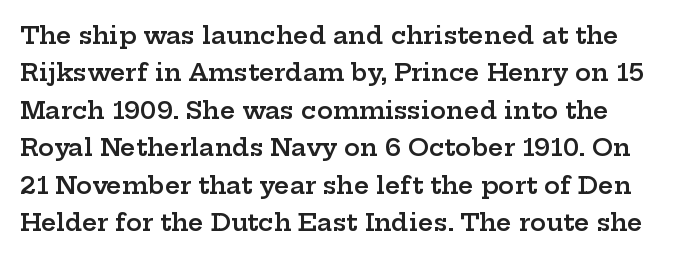
The letterforms sit shoulder to shoulder at normal distance. Underlining? Definitely not there. Posture: vertical. Compared with typical paragraphs, the rows here are spaced about the same.
